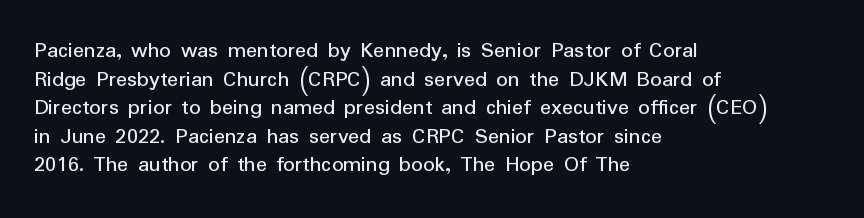
Beneath every word, the page is bare. On a weight scale, this lands at 450 or below. Look at the tracking — it's just the regular setting, nothing added. The typesetter chose a ragged-right arrangement here. Upright lettering throughout.
